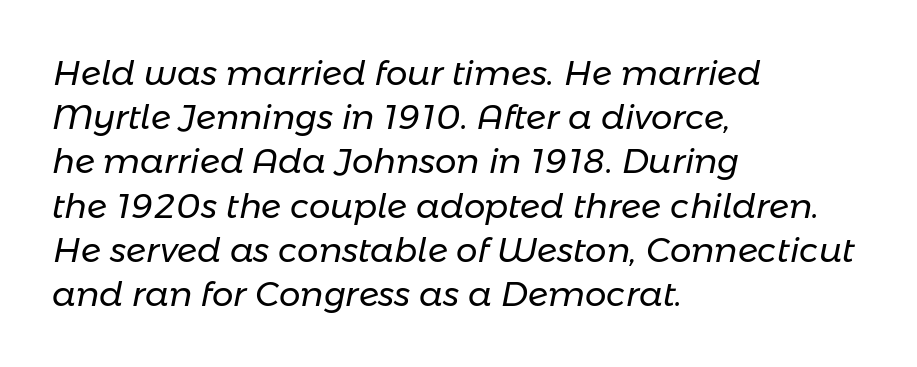
The image shows 34 px regular-weight type, italic (leaning right); set left-aligned, normal line spacing (1.3x), normal letter spacing, not underlined; low stroke contrast and a medium x-height.
